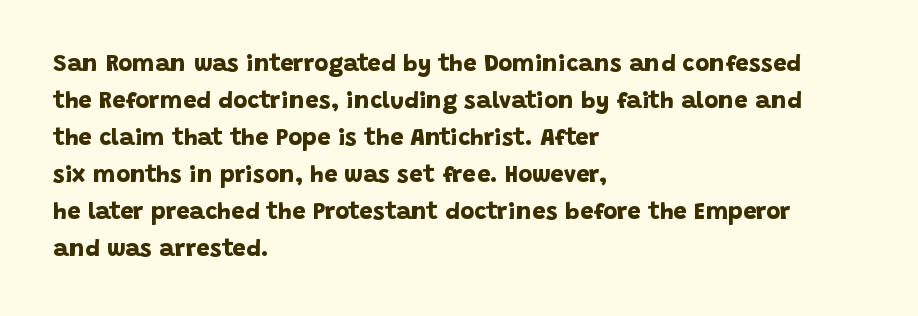
Q: Is the text bold? A: Yes.
Q: Is the text underlined? A: No.
Q: How is the paragraph aligned? A: Left-aligned.
Q: Is the spacing between letters normal or unusually wide? A: Normal.
Q: Is the spacing between lines tight, normal or loose? A: Normal.
